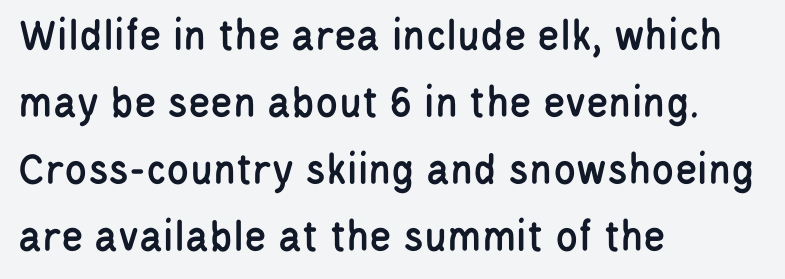
{"serif": "no", "italic": "no", "width": "condensed", "stroke_contrast": "low", "x_height": "large", "monospaced": "no", "underline": "no", "align": "left", "line_spacing": "normal", "line_spacing_ratio": 1.46, "letter_spacing": "normal", "letter_spacing_em": 0.0, "glyph_px": 46}
